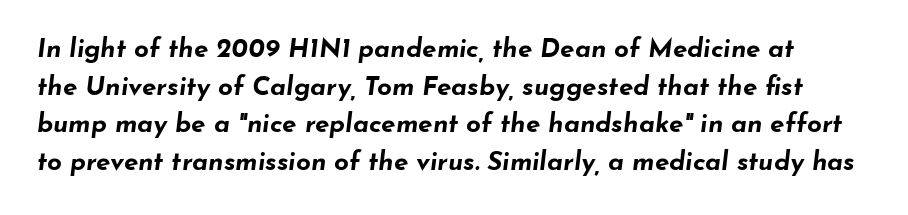
Q: Is the text bold? A: Yes.
Q: Is the text italic (slanted)? A: Yes, it leans right by about 7 degrees.
Q: Is the text underlined? A: No.
Q: Is the spacing between letters normal or unusually wide? A: Normal.
Q: Is the spacing between lines tight, normal or loose? A: Normal.
